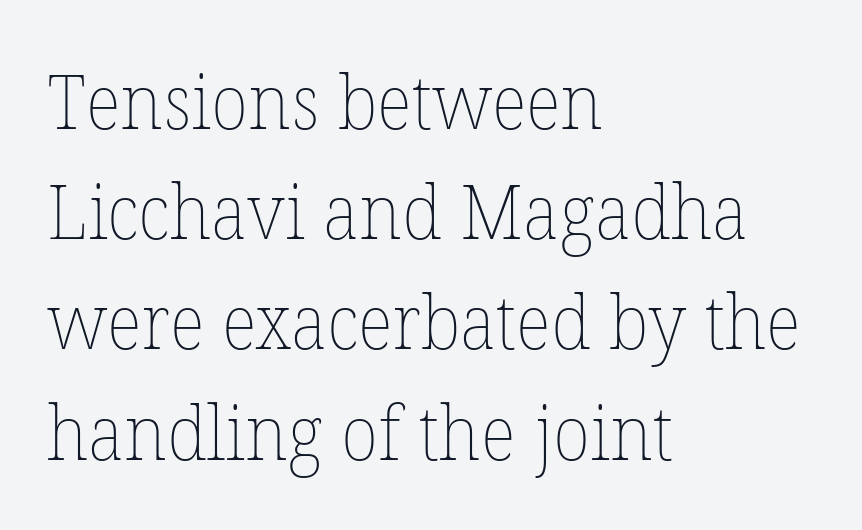
The image shows 76 px thin type, upright; set left-aligned, normal line spacing (1.45x), normal letter spacing, not underlined; low stroke contrast and a medium x-height.
